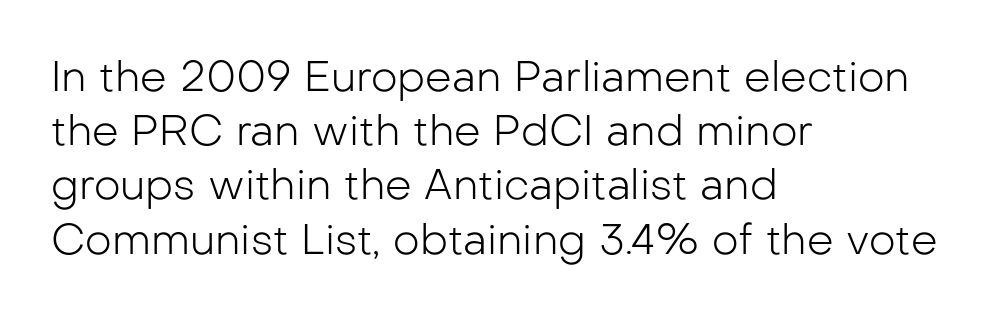
The image shows 42 px light sans-serif type, upright; set left-aligned, normal line spacing (1.29x), normal letter spacing, not underlined; low stroke contrast and a medium x-height.
